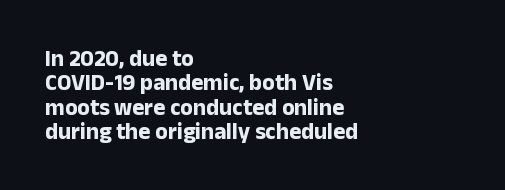
The line-height multiplier appears low, near solid setting. Each word holds together tightly as a unit, with standard inter-letter gaps. The letters stand straight up with perfectly vertical stems. A bare baseline throughout the passage. The text block is weighted toward the left margin, trailing off unevenly rightward. Weight: bold.
